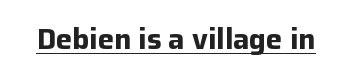
Q: Is the text bold? A: Yes.
Q: Is the text italic (slanted)? A: No, it is upright.
Q: Is the typeface a serif or a sans-serif typeface? A: Sans-serif.
Q: Is the text underlined? A: Yes.
Q: Is the spacing between letters normal or unusually wide? A: Normal.
Q: Width (condensed, normal, or wide)? A: Normal.
Q: Stroke contrast? A: Low.
Q: x-height? A: Medium.
Q: Monospaced? A: No.
